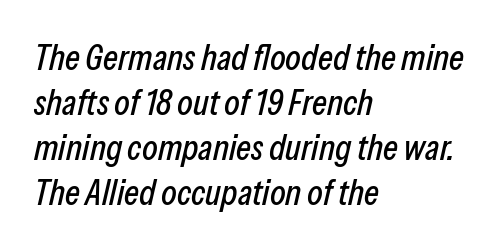
The image shows 36 px condensed type, italic (leaning right); set left-aligned, normal line spacing (1.25x), normal letter spacing, not underlined; low stroke contrast and a medium x-height.
